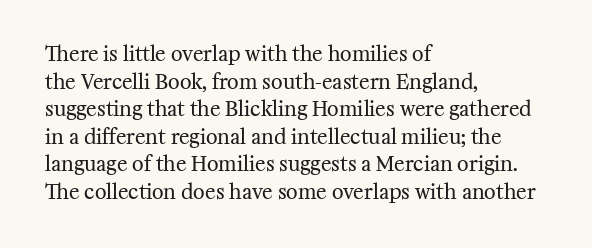
{"italic": "no", "bold": "no", "underline": "no", "align": "left", "line_spacing": "normal", "line_spacing_ratio": 1.38, "letter_spacing": "normal", "letter_spacing_em": 0.0, "glyph_px": 20}
